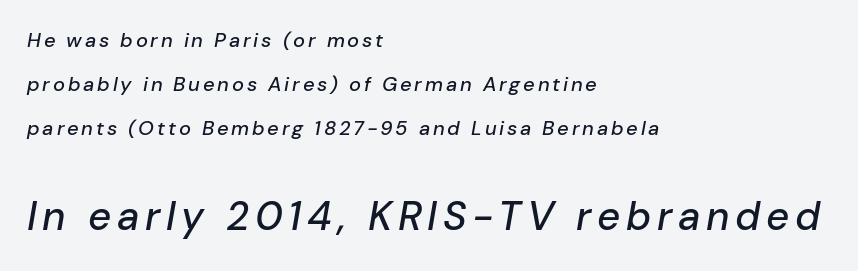
{"italic": "yes", "lean": "right", "slant_degrees": 10, "width": "normal", "stroke_contrast": "low", "x_height": "medium", "monospaced": "no", "underline": "no", "align": "left", "line_spacing": "loose", "line_spacing_ratio": 2.19, "larger_block": "second", "size_ratio": 2.0, "glyph_px": 40}
